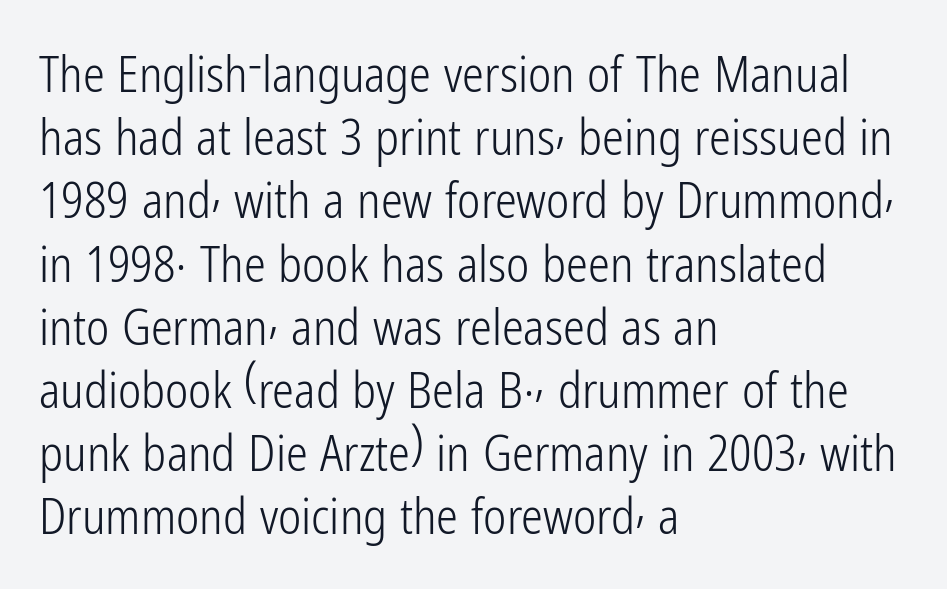
Quick note: interline space is typical. Think standard paragraph weight, or any step lighter than that. Is there any slant? The stems are plumb. Reading down the block, your eye returns to a fixed left position each line. No extra tracking has been applied to these lines. No word sits above an underline.
